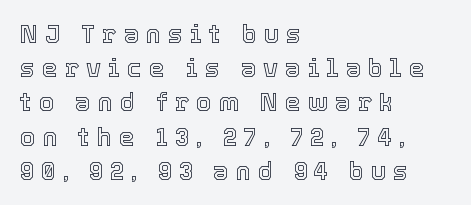
{"italic": "no", "underline": "no", "align": "left", "line_spacing": "normal", "line_spacing_ratio": 1.37, "letter_spacing": "wide", "letter_spacing_em": 0.28, "glyph_px": 25}
